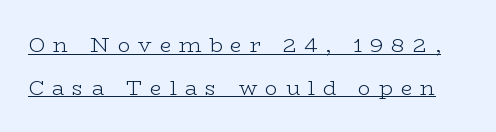
{"italic": "no", "bold": "no", "underline": "yes", "line_spacing": "loose", "line_spacing_ratio": 2.03, "letter_spacing": "wide", "letter_spacing_em": 0.38, "glyph_px": 21}
